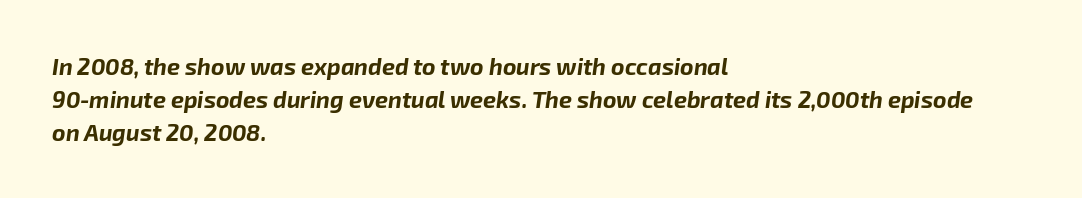
{"italic": "yes", "lean": "right", "slant_degrees": 8, "bold": "yes", "underline": "no", "align": "left", "line_spacing": "normal", "line_spacing_ratio": 1.43, "letter_spacing": "normal", "letter_spacing_em": 0.0, "glyph_px": 23}
